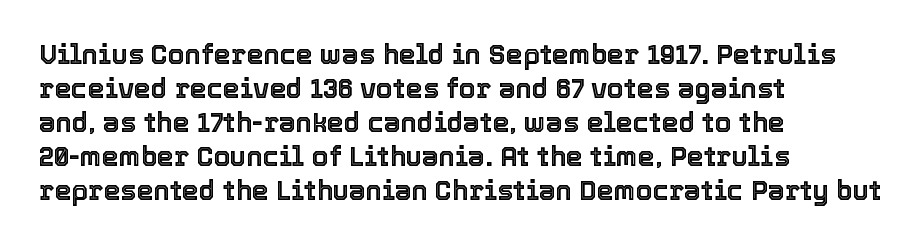
{"italic": "no", "underline": "no", "align": "left", "line_spacing": "normal", "line_spacing_ratio": 1.26, "letter_spacing": "normal", "letter_spacing_em": 0.0, "glyph_px": 27}
